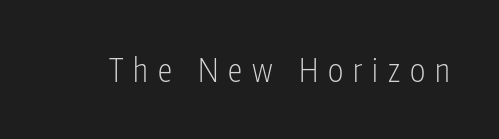
Q: Is the text bold? A: No.
Q: Is the text italic (slanted)? A: No, it is upright.
Q: Is the typeface a serif or a sans-serif typeface? A: Sans-serif.
Q: Is the text underlined? A: No.
Q: Is the spacing between letters normal or unusually wide? A: Unusually wide.
Q: Width (condensed, normal, or wide)? A: Condensed.
Q: Stroke contrast? A: Low.
Q: x-height? A: Medium.
Q: Monospaced? A: No.
